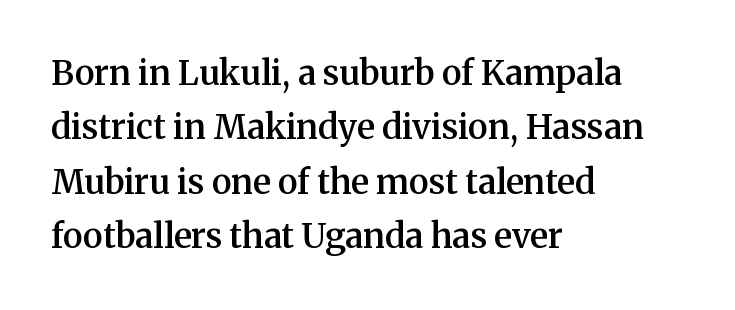
Q: Is the text bold? A: Semi-bold.
Q: Is the text italic (slanted)? A: No, it is upright.
Q: Is the typeface a serif or a sans-serif typeface? A: Serif.
Q: Is the text underlined? A: No.
Q: How is the paragraph aligned? A: Left-aligned.
Q: Is the spacing between letters normal or unusually wide? A: Normal.
Q: Is the spacing between lines tight, normal or loose? A: Normal.
Q: Width (condensed, normal, or wide)? A: Normal.
Q: Stroke contrast? A: Medium.
Q: x-height? A: Medium.
Q: Monospaced? A: No.
